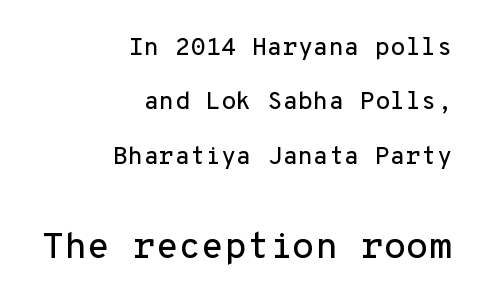
The image shows 37 px sans-serif type, upright, monospaced; set right-aligned, loose line spacing (2.18x), normal letter spacing, not underlined; the second (bottom) block is 1.48x larger; low stroke contrast and a medium x-height.
